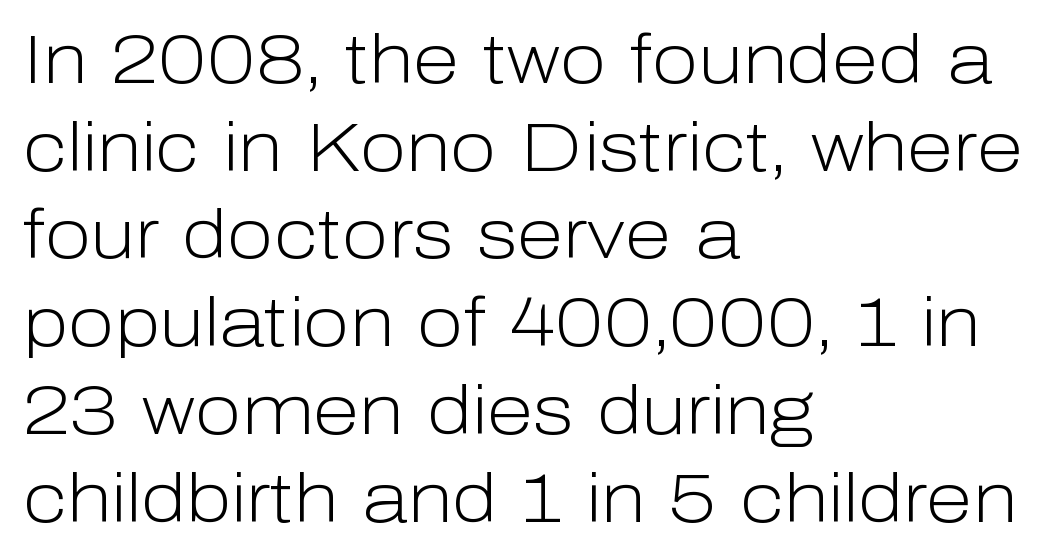
You can tell from the bare stems that sans-serif type was used. The face used here is rendered with its standard letterfit. The lines in this sample share a left origin and differ only in where they stop. What's the leading like? Ordinary, nothing unusual. Beneath every word, the page is bare.
